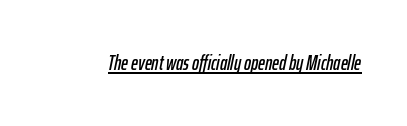
{"italic": "yes", "lean": "right", "slant_degrees": 12, "underline": "yes", "letter_spacing": "normal", "letter_spacing_em": 0.0, "glyph_px": 21}
